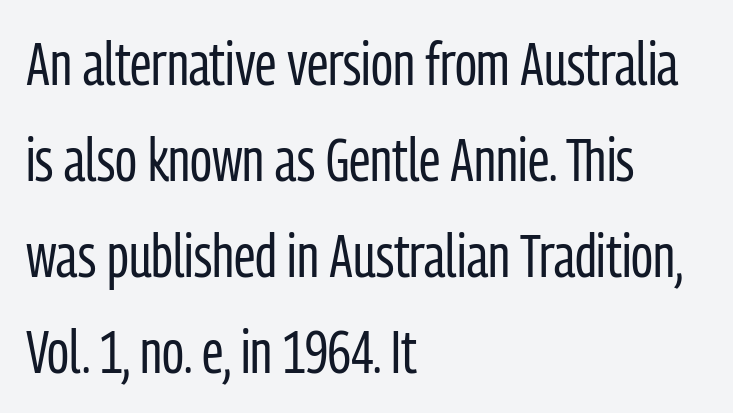
Unmarked baselines from the first word to the last. The type sits square on the baseline with zero lean. The text block is weighted toward the left margin, trailing off unevenly rightward. Stroke thickness stays within the range of a standard reading face or lighter. The rendering keeps characters at their native spacing. Here the designer chose a conventional face with non-uniform glyph widths.
